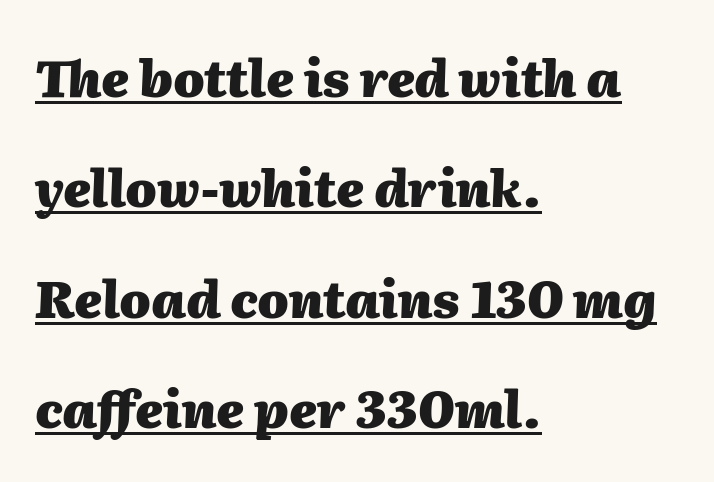
Q: Is the text bold? A: Yes.
Q: Is the text italic (slanted)? A: Yes, it leans right by about 2 degrees.
Q: Is the text underlined? A: Yes.
Q: How is the paragraph aligned? A: Left-aligned.
Q: Is the spacing between letters normal or unusually wide? A: Normal.
Q: Is the spacing between lines tight, normal or loose? A: Loose.
Q: Width (condensed, normal, or wide)? A: Normal.
Q: Stroke contrast? A: Medium.
Q: x-height? A: Medium.
Q: Monospaced? A: No.
